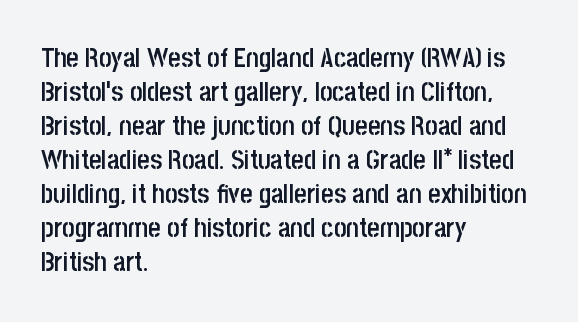
The image shows 27 px text type, upright; set left-aligned, normal line spacing (1.26x), normal letter spacing, not underlined.
